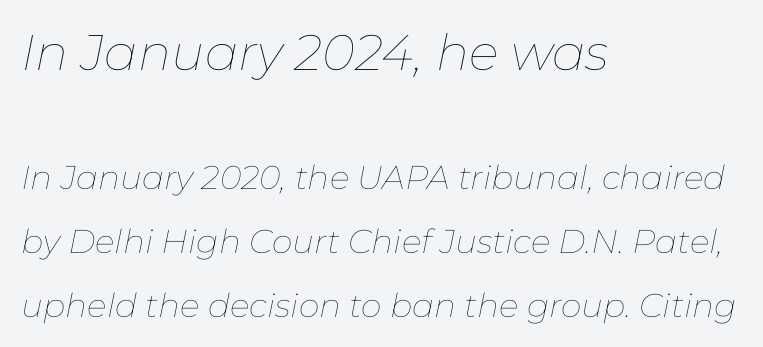
Q: Is the text bold? A: No.
Q: Is the text italic (slanted)? A: Yes, it leans right by about 11 degrees.
Q: Is the text underlined? A: No.
Q: How is the paragraph aligned? A: Left-aligned.
Q: Is the spacing between letters normal or unusually wide? A: Normal.
Q: Is the spacing between lines tight, normal or loose? A: Loose.
Q: Which block of text is set in a larger size, the first (top) or the second (bottom)? A: The first (top) one.
Q: Width (condensed, normal, or wide)? A: Normal.
Q: Stroke contrast? A: Low.
Q: x-height? A: Medium.
Q: Monospaced? A: No.
